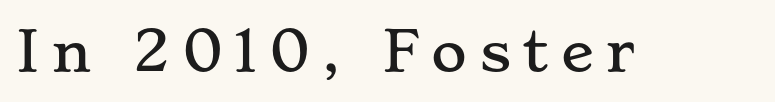
The image shows 55 px wide serif type, upright; set unusually wide letter spacing (+0.21 em), not underlined; low stroke contrast and a small x-height.
